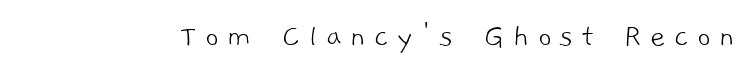
The image shows 33 px light sans-serif type; set unusually wide letter spacing (+0.26 em), not underlined; low stroke contrast and a medium x-height.
